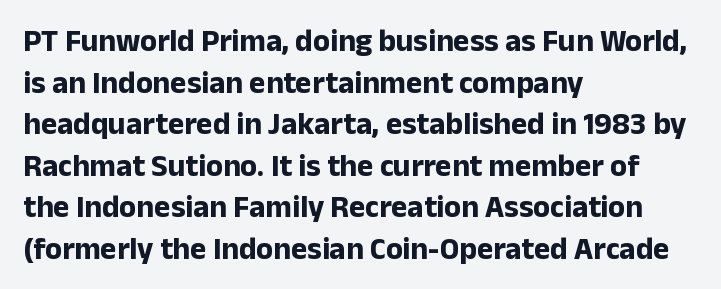
{"serif": "no", "italic": "no", "bold": "yes", "weight": "bold", "width": "normal", "stroke_contrast": "low", "x_height": "medium", "monospaced": "no", "underline": "no", "align": "left", "line_spacing": "normal", "line_spacing_ratio": 1.34, "letter_spacing": "normal", "letter_spacing_em": 0.0, "glyph_px": 31}
